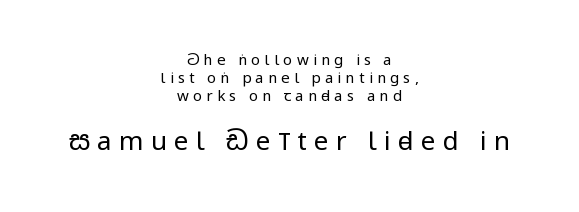
Q: Is the text bold? A: No.
Q: Is the text italic (slanted)? A: No, it is upright.
Q: Is the text underlined? A: No.
Q: How is the paragraph aligned? A: Centered.
Q: Is the spacing between letters normal or unusually wide? A: Unusually wide.
Q: Which block of text is set in a larger size, the first (top) or the second (bottom)? A: The second (bottom) one.
